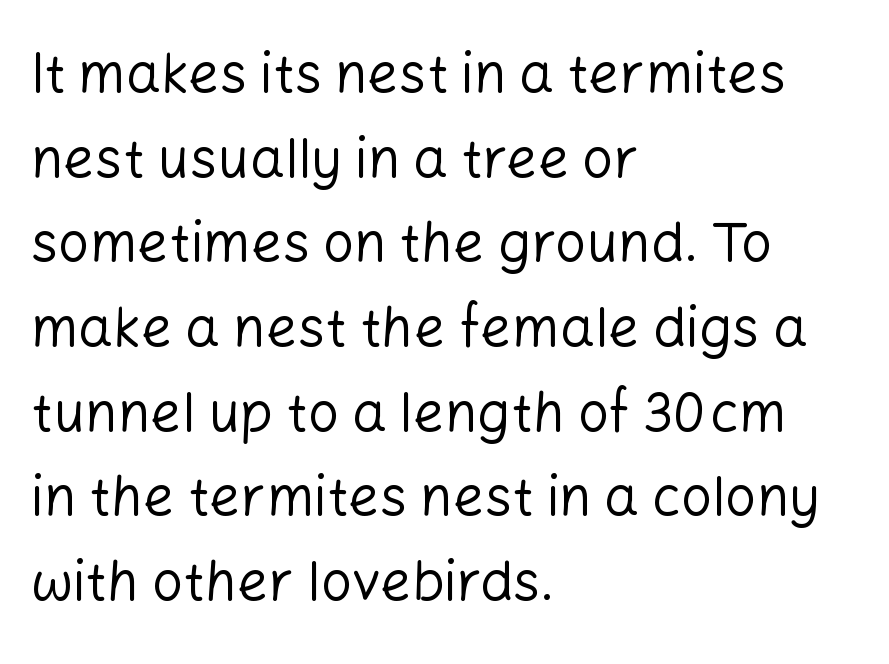
The image shows 55 px regular-weight sans-serif type, upright; set left-aligned, normal line spacing (1.54x), normal letter spacing, not underlined; low stroke contrast and a medium x-height.
